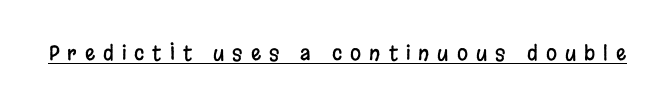
Q: Is the text italic (slanted)? A: No, it is upright.
Q: Is the text underlined? A: Yes.
Q: Is the spacing between letters normal or unusually wide? A: Unusually wide.
